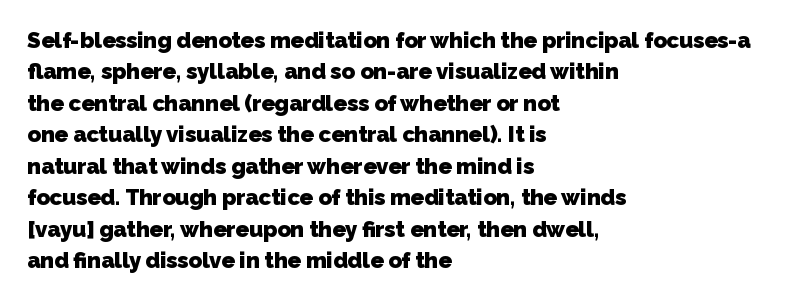
The image shows 22 px bold type; set left-aligned, normal line spacing (1.43x), normal letter spacing, not underlined.
